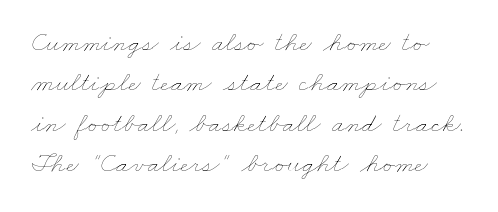
Each letter keeps its own natural width here, so spacing adapts to shape. Leading matches the norm, producing a regular column. Plain, unruled lines of type. Bold? No — there's no thickening of the strokes. This sample uses plain, unmodified letter spacing.
